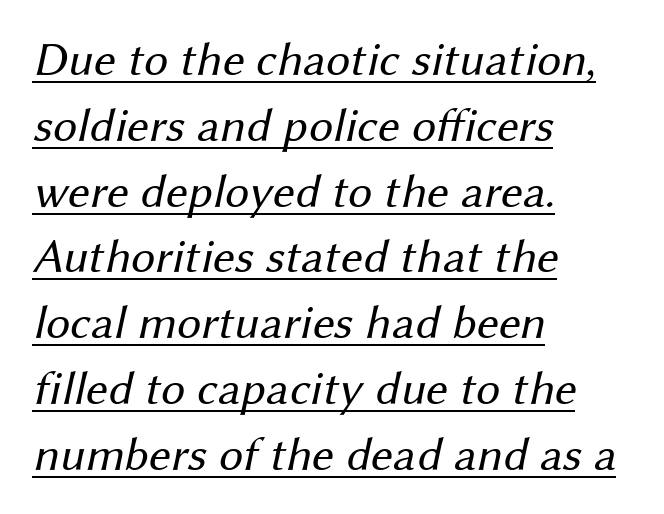
{"serif": "no", "bold": "no", "weight": "regular", "width": "normal", "stroke_contrast": "medium", "x_height": "medium", "monospaced": "no", "underline": "yes", "align": "left", "line_spacing": "normal", "line_spacing_ratio": 1.37, "letter_spacing": "normal", "letter_spacing_em": 0.0, "glyph_px": 48}
